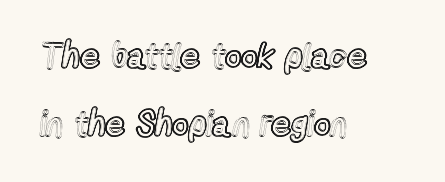
Here the glyphs are tracked normally, forming tight word shapes. Whoever set this chose breathing room over compactness in the vertical rhythm. Character widths vary here, with narrow letters taking less room than wide ones. The lines in this sample share a left origin and differ only in where they stop.
